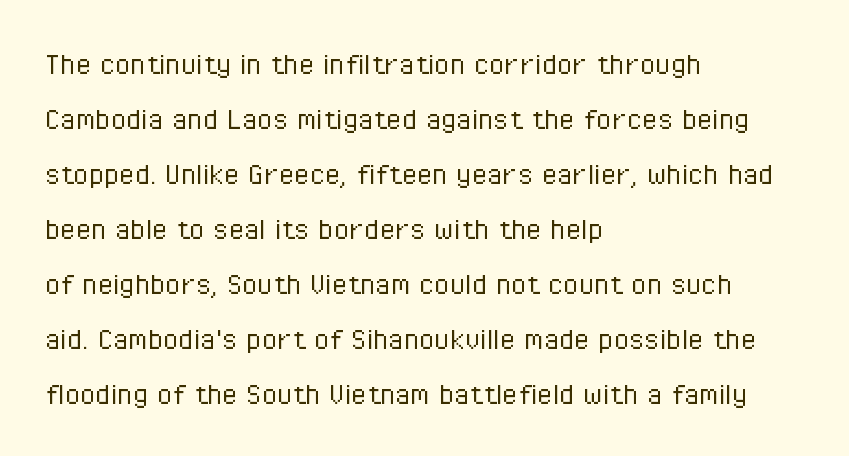
Look at the tracking — it's just the regular setting, nothing added. Short and long lines alike share a common starting point at left. Is the stroke heavy? The answer is a plain regular-or-lighter. Here the designer chose a conventional face with non-uniform glyph widths.
